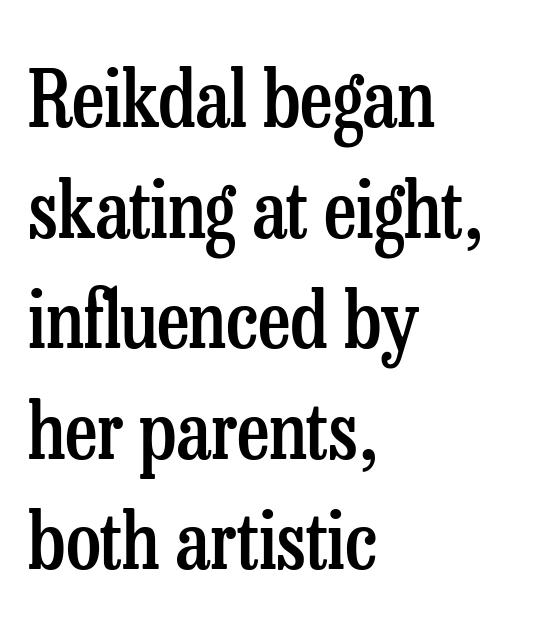
The passage shown is not underscored anywhere. The characters display serif detailing at their extremities. The rendering uses a semibold face; strokes are thickened but not to full bold. Words appear dense and cohesive because spacing is normal. The type sits square on the baseline with zero lean. Regular leading.
